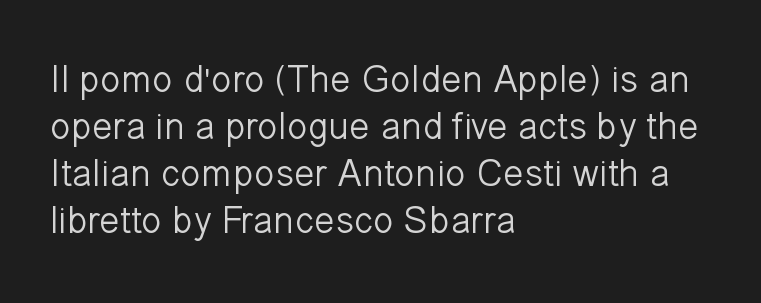
Q: Is the text bold? A: No.
Q: Is the text italic (slanted)? A: No, it is upright.
Q: Is the typeface a serif or a sans-serif typeface? A: Sans-serif.
Q: Is the text underlined? A: No.
Q: How is the paragraph aligned? A: Left-aligned.
Q: Is the spacing between letters normal or unusually wide? A: Normal.
Q: Width (condensed, normal, or wide)? A: Normal.
Q: Stroke contrast? A: Low.
Q: x-height? A: Medium.
Q: Monospaced? A: No.
